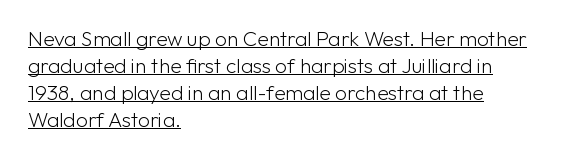
{"italic": "no", "bold": "no", "underline": "yes", "align": "left", "line_spacing": "normal", "line_spacing_ratio": 1.28, "letter_spacing": "normal", "letter_spacing_em": 0.0, "glyph_px": 21}
